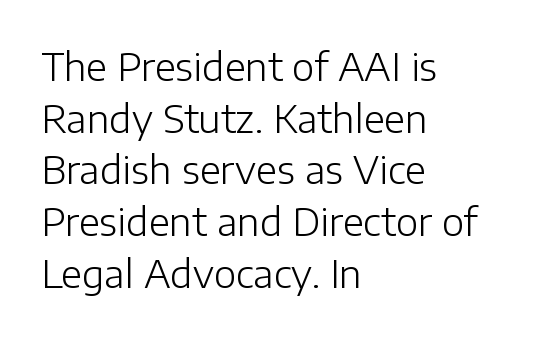
Q: Is the text bold? A: No.
Q: Is the text italic (slanted)? A: No, it is upright.
Q: Is the typeface a serif or a sans-serif typeface? A: Sans-serif.
Q: Is the text underlined? A: No.
Q: How is the paragraph aligned? A: Left-aligned.
Q: Is the spacing between letters normal or unusually wide? A: Normal.
Q: Is the spacing between lines tight, normal or loose? A: Normal.
Q: Width (condensed, normal, or wide)? A: Normal.
Q: Stroke contrast? A: Low.
Q: x-height? A: Medium.
Q: Monospaced? A: No.
